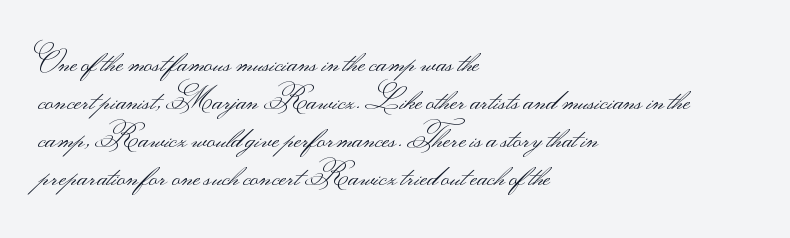
{"serif": "no", "bold": "no", "weight": "light", "width": "wide", "stroke_contrast": "medium", "monospaced": "no", "underline": "no", "align": "left", "line_spacing": "normal", "line_spacing_ratio": 1.31, "letter_spacing": "normal", "letter_spacing_em": 0.0, "glyph_px": 29}
